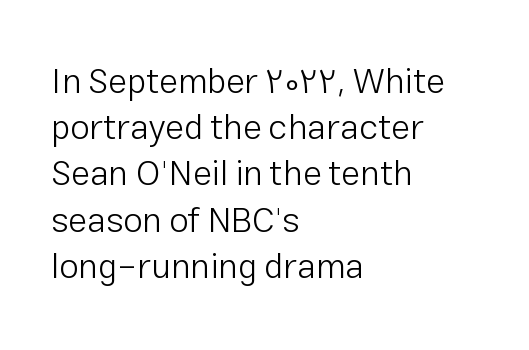
{"serif": "no", "italic": "no", "bold": "no", "weight": "light", "width": "normal", "stroke_contrast": "low", "x_height": "medium", "monospaced": "no", "underline": "no", "align": "left", "line_spacing": "normal", "line_spacing_ratio": 1.32, "letter_spacing": "normal", "letter_spacing_em": 0.0, "glyph_px": 35}
